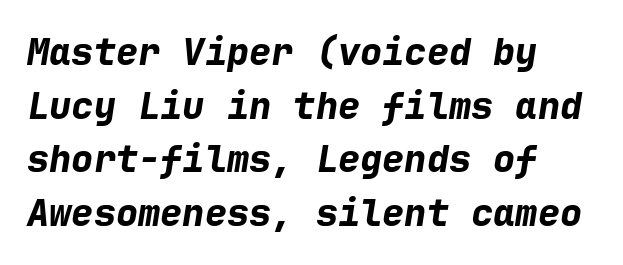
Q: Is the text bold? A: Yes.
Q: Is the text italic (slanted)? A: Yes, it leans right by about 9 degrees.
Q: Is the text underlined? A: No.
Q: How is the paragraph aligned? A: Left-aligned.
Q: Is the spacing between letters normal or unusually wide? A: Normal.
Q: Is the spacing between lines tight, normal or loose? A: Normal.
Q: Width (condensed, normal, or wide)? A: Normal.
Q: Stroke contrast? A: Low.
Q: x-height? A: Medium.
Q: Monospaced? A: Yes.
